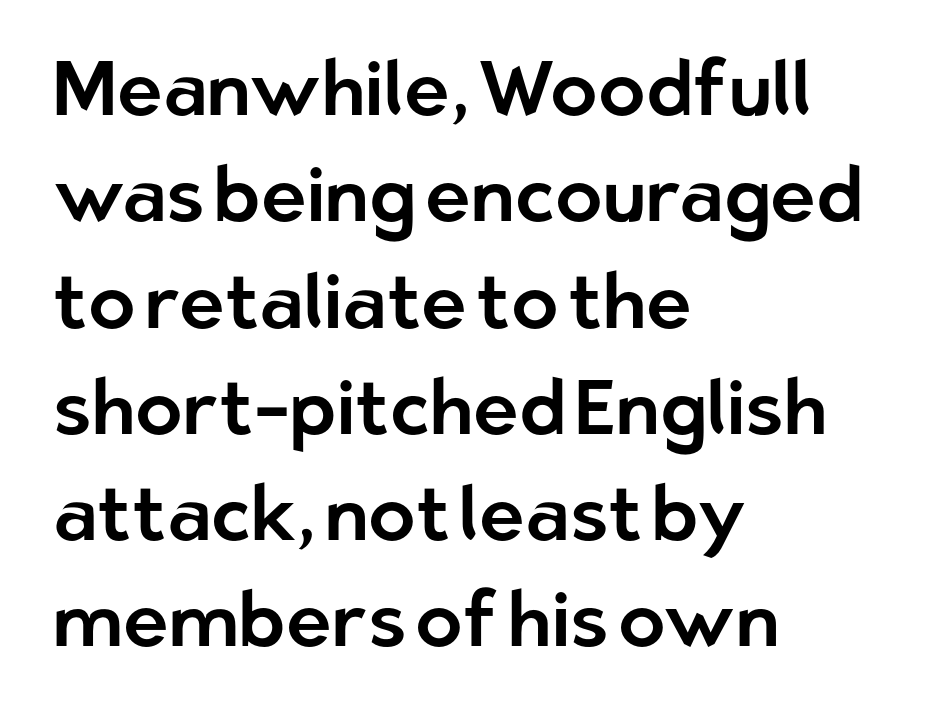
Alignment: flush left. The baseline area is clear. Is this a fixed-width face? No — the glyphs have proportional, varying widths. Unlike a traditional serif, this face leaves its strokes unadorned. Default kerning and tracking; the words read as compact shapes.
